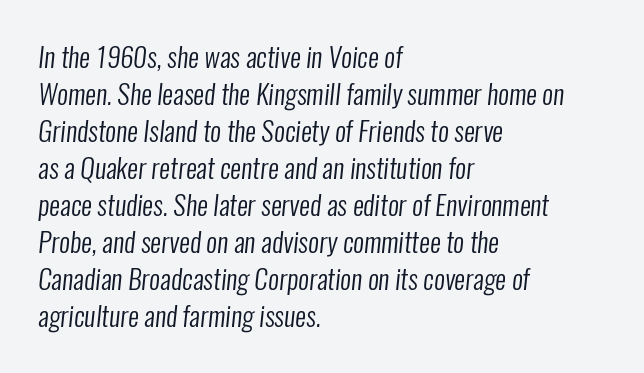
Q: Is the text bold? A: No.
Q: Is the text underlined? A: No.
Q: How is the paragraph aligned? A: Left-aligned.
Q: Is the spacing between letters normal or unusually wide? A: Normal.
Q: Is the spacing between lines tight, normal or loose? A: Normal.
